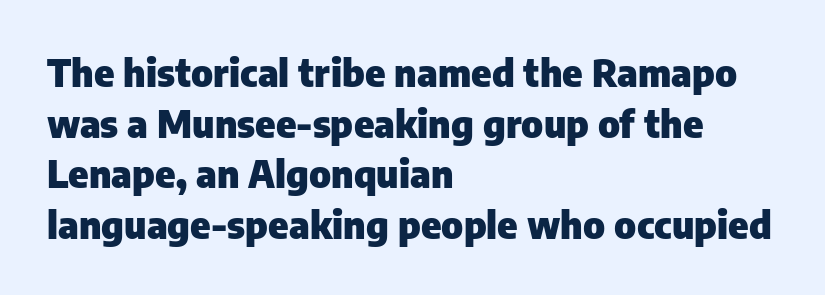
The image shows 38 px heavy sans-serif type, upright; set left-aligned, normal line spacing (1.33x), normal letter spacing, not underlined; low stroke contrast and a medium x-height.
